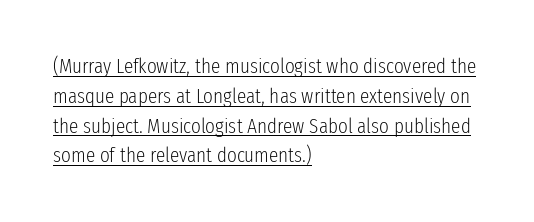
{"italic": "no", "bold": "no", "underline": "yes", "align": "left", "line_spacing": "normal", "line_spacing_ratio": 1.42, "letter_spacing": "normal", "letter_spacing_em": 0.0, "glyph_px": 21}
